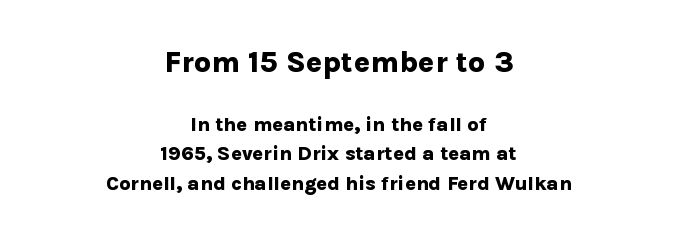
The image shows 30 px bold sans-serif type, upright; set centered, normal line spacing (1.47x), normal letter spacing, not underlined; the first (top) block is 1.5x larger; low stroke contrast and a medium x-height.
